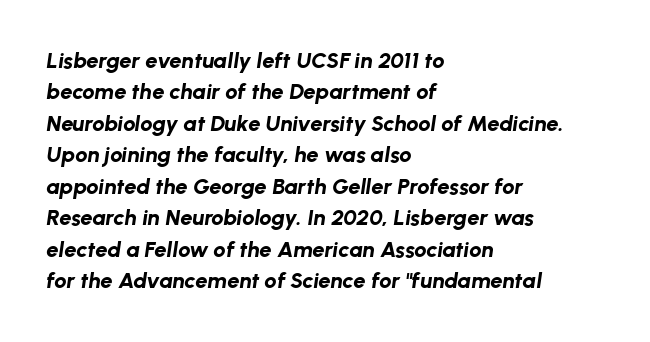
The image shows 22 px bold type, italic (leaning right); set left-aligned, normal line spacing (1.43x), normal letter spacing, not underlined.
